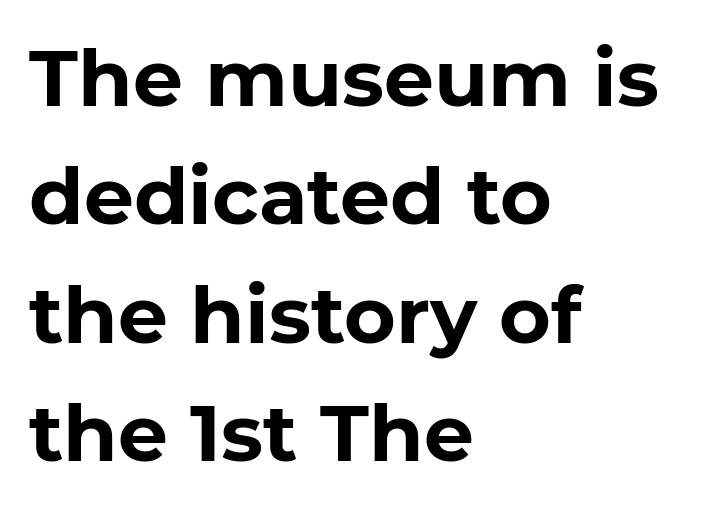
Q: Is the text bold? A: Yes.
Q: Is the text italic (slanted)? A: No, it is upright.
Q: Is the typeface a serif or a sans-serif typeface? A: Sans-serif.
Q: Is the text underlined? A: No.
Q: How is the paragraph aligned? A: Left-aligned.
Q: Is the spacing between letters normal or unusually wide? A: Normal.
Q: Is the spacing between lines tight, normal or loose? A: Normal.
Q: Width (condensed, normal, or wide)? A: Normal.
Q: Stroke contrast? A: Low.
Q: x-height? A: Medium.
Q: Monospaced? A: No.
